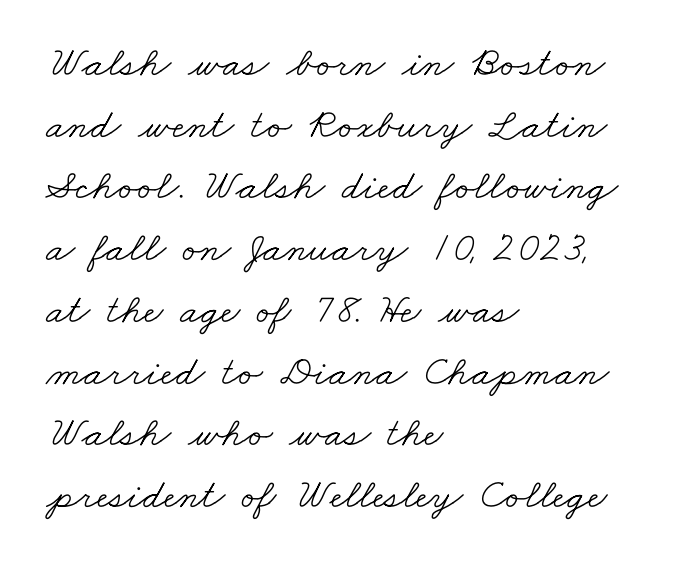
Q: Is the text bold? A: No.
Q: Is the typeface a serif or a sans-serif typeface? A: Serif.
Q: Is the text underlined? A: No.
Q: How is the paragraph aligned? A: Left-aligned.
Q: Is the spacing between letters normal or unusually wide? A: Normal.
Q: Is the spacing between lines tight, normal or loose? A: Normal.
Q: Width (condensed, normal, or wide)? A: Wide.
Q: Stroke contrast? A: Low.
Q: x-height? A: Small.
Q: Monospaced? A: No.
